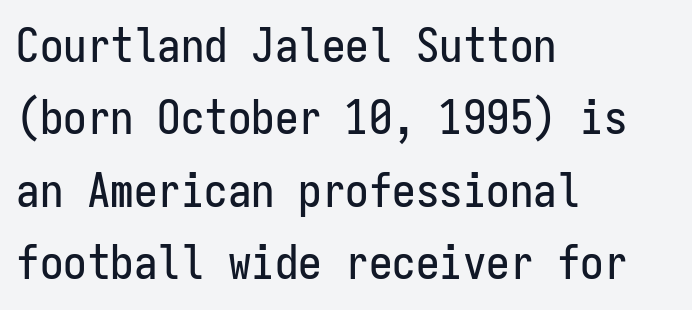
{"serif": "no", "italic": "no", "width": "condensed", "stroke_contrast": "low", "x_height": "medium", "monospaced": "yes", "underline": "no", "align": "left", "line_spacing": "normal", "line_spacing_ratio": 1.54, "letter_spacing": "normal", "letter_spacing_em": 0.0, "glyph_px": 47}
